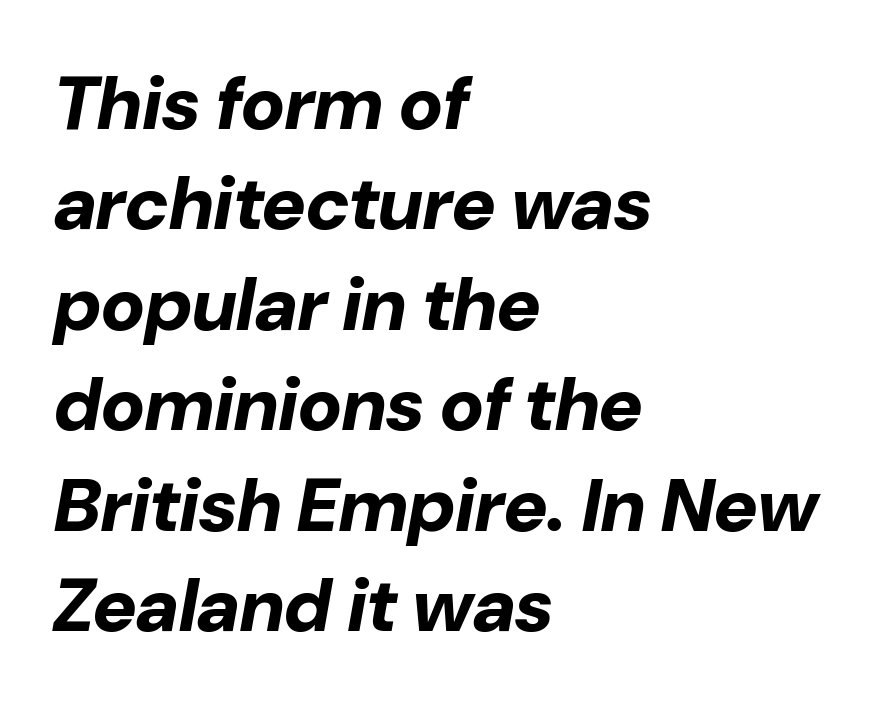
Tall strokes in this sample are angled rather than plumb. Students, note that the glyphs here touch the page at normal intervals. You could not count columns in this text — the font is proportionally spaced. Beneath every word, the page is bare. Line spacing here is normal. Summary of weight: heavy, a full bold.
